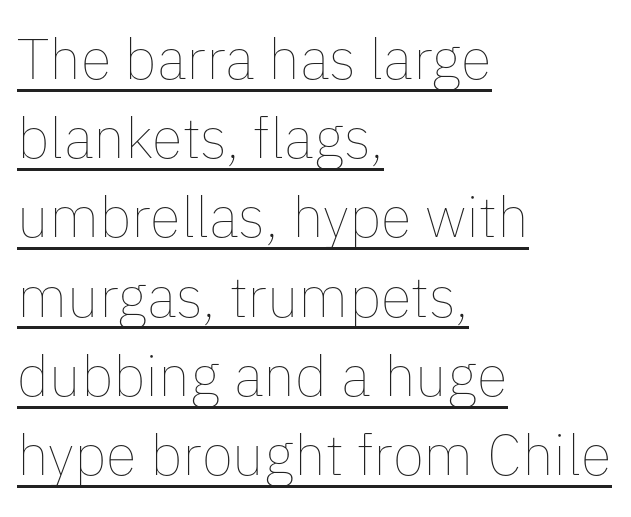
{"italic": "no", "bold": "no", "weight": "thin", "width": "normal", "stroke_contrast": "low", "x_height": "medium", "monospaced": "no", "underline": "yes", "align": "left", "line_spacing": "normal", "line_spacing_ratio": 1.39, "letter_spacing": "normal", "letter_spacing_em": 0.0, "glyph_px": 57}
